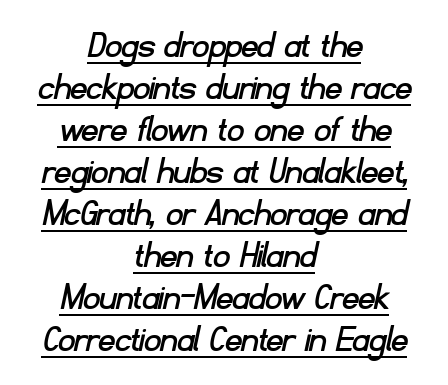
{"serif": "no", "width": "normal", "stroke_contrast": "low", "x_height": "small", "monospaced": "no", "underline": "yes", "align": "center", "line_spacing": "tight", "line_spacing_ratio": 1.05, "letter_spacing": "normal", "letter_spacing_em": 0.0, "glyph_px": 40}
